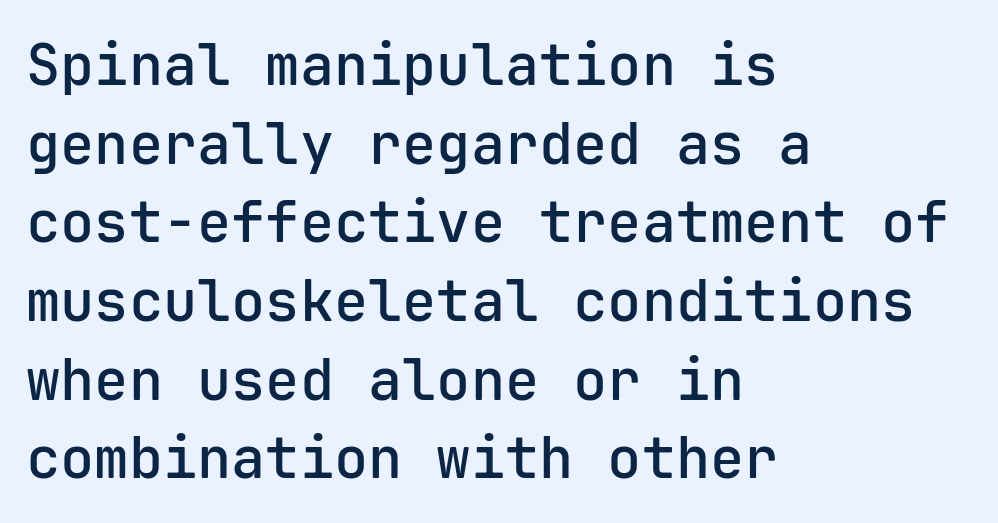
{"serif": "no", "italic": "no", "bold": "semi", "weight": "semibold", "width": "normal", "stroke_contrast": "low", "x_height": "medium", "monospaced": "yes", "underline": "no", "align": "left", "line_spacing": "normal", "line_spacing_ratio": 1.38, "letter_spacing": "normal", "letter_spacing_em": 0.0, "glyph_px": 57}
